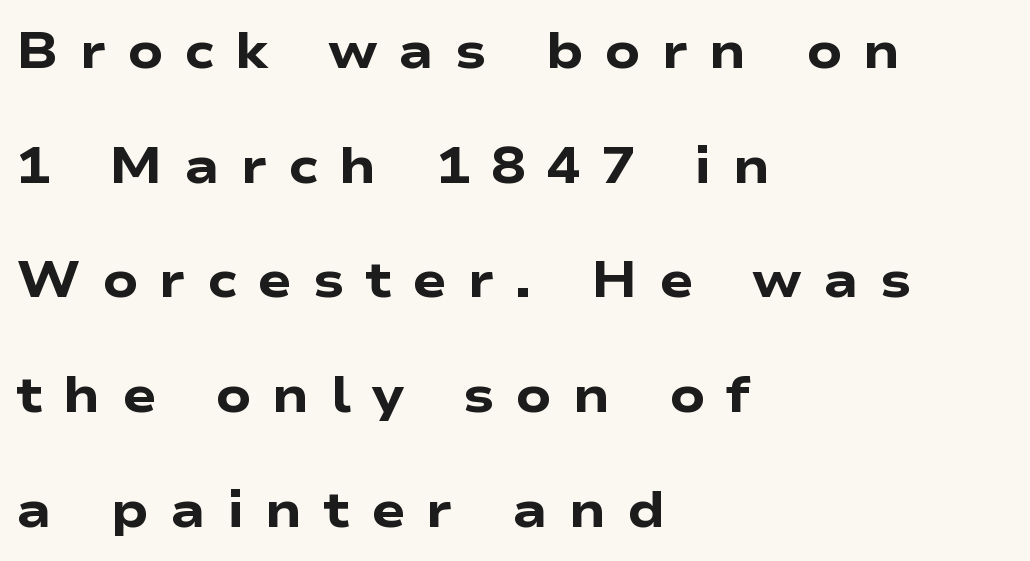
The image shows 51 px heavy, wide sans-serif type, upright; set left-aligned, loose line spacing (2.25x), unusually wide letter spacing (+0.41 em), not underlined; low stroke contrast and a medium x-height.
